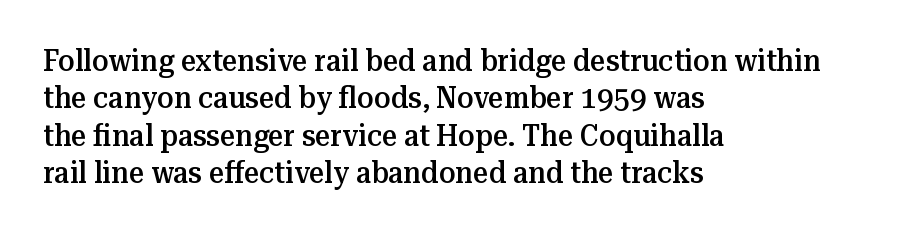
Q: Is the text bold? A: Semi-bold.
Q: Is the text italic (slanted)? A: No, it is upright.
Q: Is the typeface a serif or a sans-serif typeface? A: Serif.
Q: Is the text underlined? A: No.
Q: How is the paragraph aligned? A: Left-aligned.
Q: Is the spacing between letters normal or unusually wide? A: Normal.
Q: Is the spacing between lines tight, normal or loose? A: Normal.
Q: Width (condensed, normal, or wide)? A: Normal.
Q: Stroke contrast? A: Medium.
Q: x-height? A: Medium.
Q: Monospaced? A: No.
